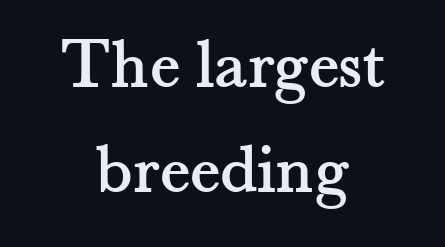
The image shows 73 px serif type, upright; set centered, normal line spacing (1.44x), normal letter spacing, not underlined; medium stroke contrast and a small x-height.
